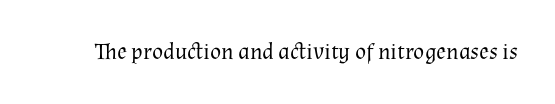
The image shows 23 px text type, upright; set normal letter spacing, not underlined.
